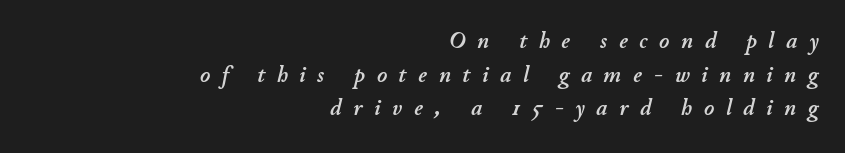
{"italic": "yes", "lean": "right", "slant_degrees": 11, "underline": "no", "align": "right", "line_spacing": "normal", "line_spacing_ratio": 1.4, "letter_spacing": "wide", "letter_spacing_em": 0.49, "glyph_px": 24}
